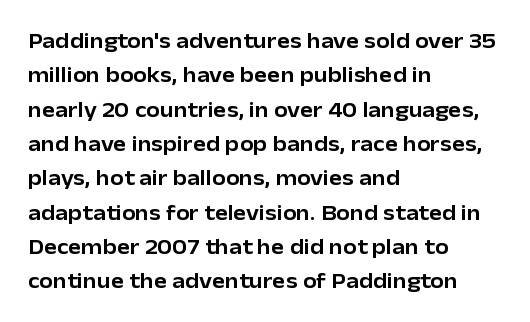
{"italic": "no", "underline": "no", "align": "left", "line_spacing": "normal", "line_spacing_ratio": 1.56, "letter_spacing": "normal", "letter_spacing_em": 0.0, "glyph_px": 22}
